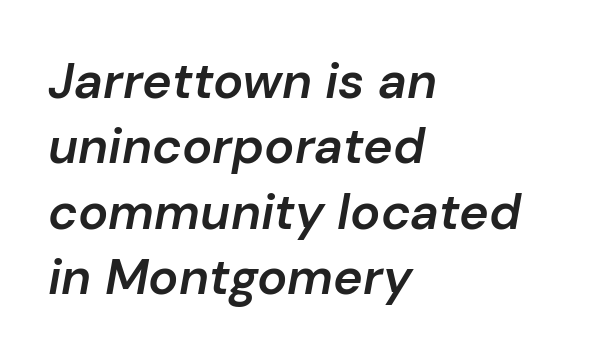
{"italic": "yes", "lean": "right", "slant_degrees": 10, "bold": "semi", "weight": "semibold", "width": "normal", "stroke_contrast": "low", "x_height": "medium", "monospaced": "no", "underline": "no", "align": "left", "line_spacing": "normal", "line_spacing_ratio": 1.31, "letter_spacing": "normal", "letter_spacing_em": 0.0, "glyph_px": 50}
